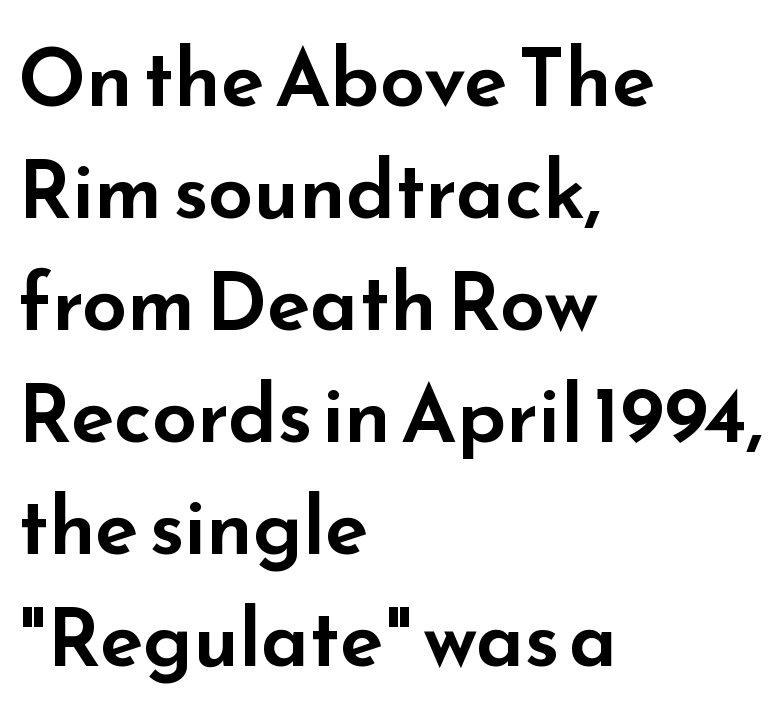
The image shows 80 px wide sans-serif type, upright; set left-aligned, normal line spacing (1.4x), normal letter spacing, not underlined; low stroke contrast and a small x-height.
